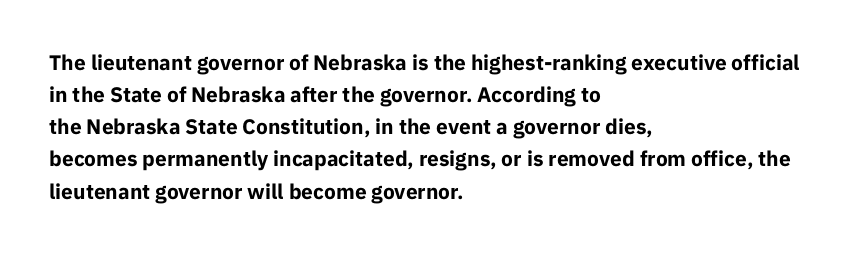
Q: Is the text bold? A: Yes.
Q: Is the text italic (slanted)? A: No, it is upright.
Q: Is the text underlined? A: No.
Q: How is the paragraph aligned? A: Left-aligned.
Q: Is the spacing between letters normal or unusually wide? A: Normal.
Q: Is the spacing between lines tight, normal or loose? A: Normal.
